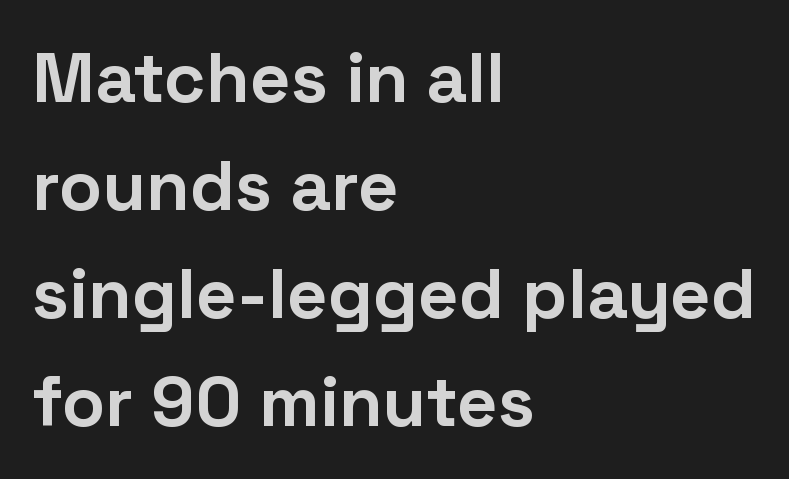
Q: Is the text bold? A: Yes.
Q: Is the text italic (slanted)? A: No, it is upright.
Q: Is the typeface a serif or a sans-serif typeface? A: Sans-serif.
Q: Is the text underlined? A: No.
Q: How is the paragraph aligned? A: Left-aligned.
Q: Is the spacing between letters normal or unusually wide? A: Normal.
Q: Is the spacing between lines tight, normal or loose? A: Normal.
Q: Width (condensed, normal, or wide)? A: Normal.
Q: Stroke contrast? A: Low.
Q: x-height? A: Medium.
Q: Monospaced? A: No.
